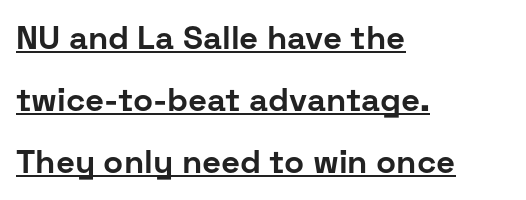
{"serif": "no", "italic": "no", "bold": "yes", "weight": "bold", "width": "normal", "stroke_contrast": "low", "x_height": "medium", "monospaced": "no", "underline": "yes", "align": "left", "line_spacing_ratio": 1.88, "letter_spacing": "normal", "letter_spacing_em": 0.0, "glyph_px": 33}
